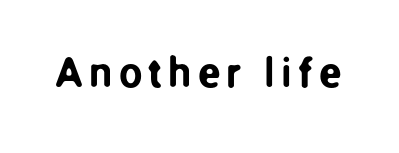
Q: Is the text italic (slanted)? A: No, it is upright.
Q: Is the typeface a serif or a sans-serif typeface? A: Sans-serif.
Q: Is the text underlined? A: No.
Q: Width (condensed, normal, or wide)? A: Normal.
Q: Stroke contrast? A: Low.
Q: x-height? A: Medium.
Q: Monospaced? A: No.
